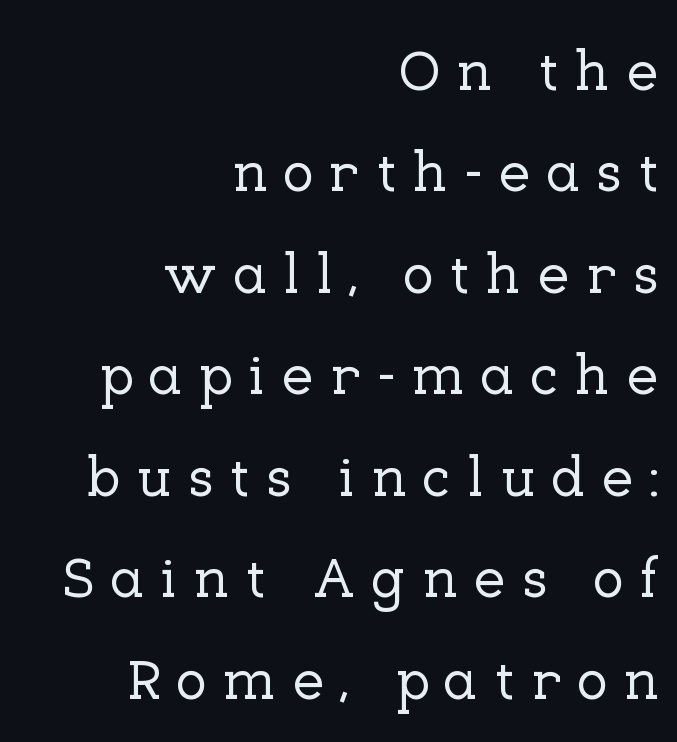
Note the varied advance widths — an 'i' is clearly narrower than an 'm'. A typesetter would call this heavily tracked-out type. A student would call this right alignment; a typographer would say flush right, rag left. Designer's note — italics off, roman on. Letterform terminals end in serifs throughout the passage. Just letters on the line, the space beneath them empty.
